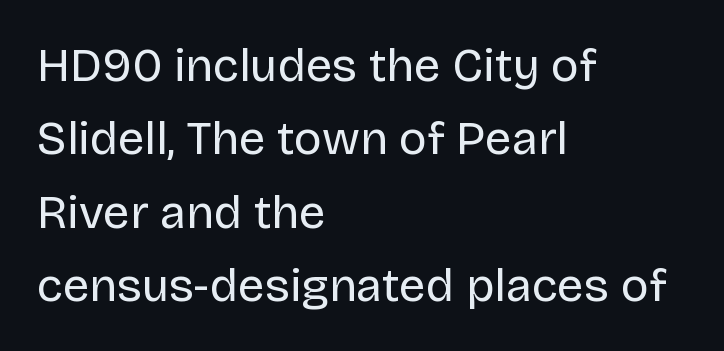
Q: Is the text bold? A: No.
Q: Is the text italic (slanted)? A: No, it is upright.
Q: Is the typeface a serif or a sans-serif typeface? A: Sans-serif.
Q: Is the text underlined? A: No.
Q: How is the paragraph aligned? A: Left-aligned.
Q: Is the spacing between letters normal or unusually wide? A: Normal.
Q: Is the spacing between lines tight, normal or loose? A: Normal.
Q: Width (condensed, normal, or wide)? A: Normal.
Q: Stroke contrast? A: Low.
Q: x-height? A: Large.
Q: Monospaced? A: No.
